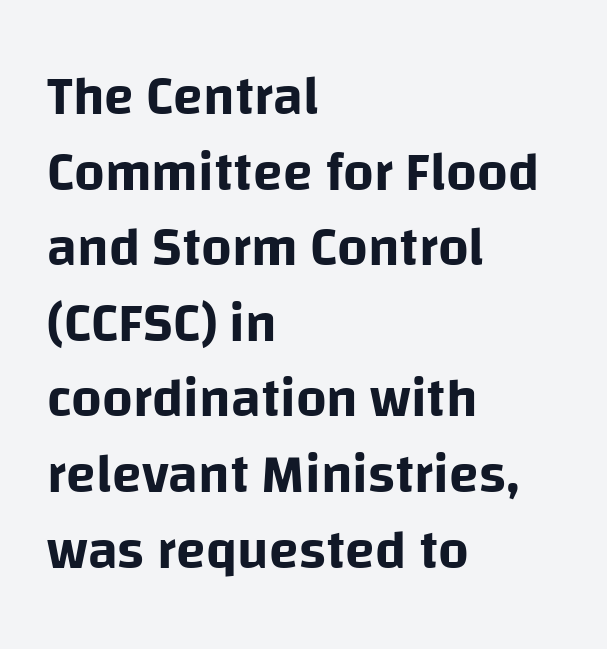
Regarding leading, the lines here are spaced in the standard way. Nope, not italic — everything's standing straight. The font family rendered here belongs to the sans-serif group. Horizontal alignment here is leftward, the default for most running prose.
